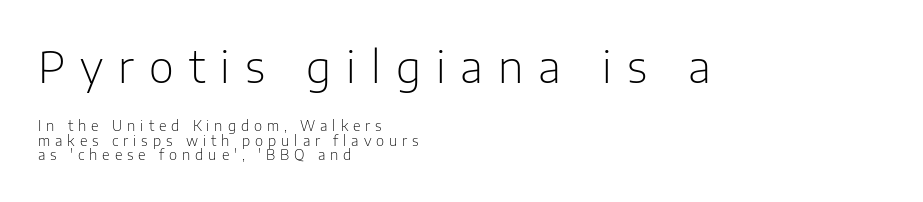
Q: Is the text bold? A: No.
Q: Is the text italic (slanted)? A: No, it is upright.
Q: Is the typeface a serif or a sans-serif typeface? A: Sans-serif.
Q: Is the text underlined? A: No.
Q: How is the paragraph aligned? A: Left-aligned.
Q: Is the spacing between letters normal or unusually wide? A: Unusually wide.
Q: Is the spacing between lines tight, normal or loose? A: Tight.
Q: Which block of text is set in a larger size, the first (top) or the second (bottom)? A: The first (top) one.
Q: Width (condensed, normal, or wide)? A: Normal.
Q: Stroke contrast? A: Low.
Q: x-height? A: Medium.
Q: Monospaced? A: No.
